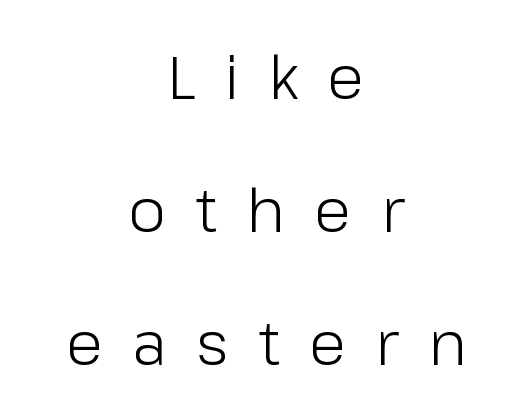
{"serif": "no", "italic": "no", "bold": "no", "weight": "light", "width": "normal", "stroke_contrast": "low", "x_height": "medium", "monospaced": "no", "underline": "no", "align": "center", "line_spacing": "loose", "line_spacing_ratio": 2.18, "letter_spacing": "wide", "letter_spacing_em": 0.48, "glyph_px": 61}
